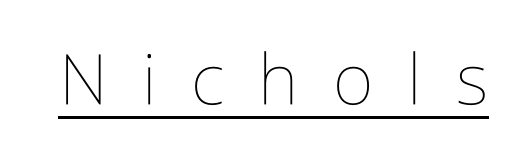
Q: Is the text bold? A: No.
Q: Is the text italic (slanted)? A: No, it is upright.
Q: Is the text underlined? A: Yes.
Q: Is the spacing between letters normal or unusually wide? A: Unusually wide.
Q: Width (condensed, normal, or wide)? A: Condensed.
Q: Stroke contrast? A: Low.
Q: x-height? A: Medium.
Q: Monospaced? A: No.
